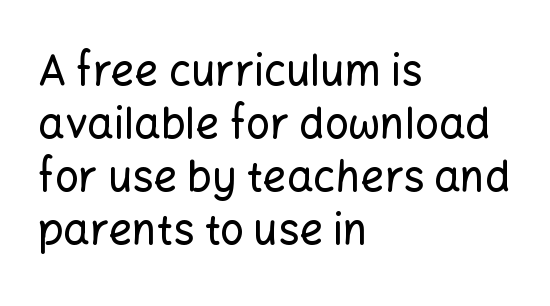
Nothing sits at the stroke ends, so this counts as sans-serif. Nope, not italic — everything's standing straight. The paragraph shown leans on its left margin. The strip under each line holds only bare page. The face used here is rendered with its standard letterfit.
